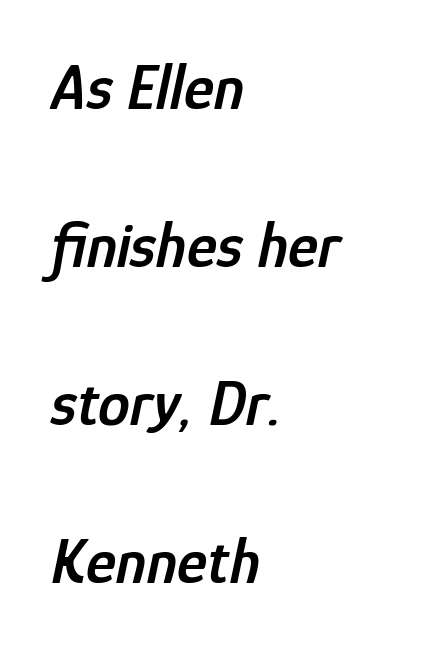
The image shows 64 px semibold, condensed type, italic (leaning right); set left-aligned, loose line spacing (2.47x), normal letter spacing, not underlined; low stroke contrast and a medium x-height.
